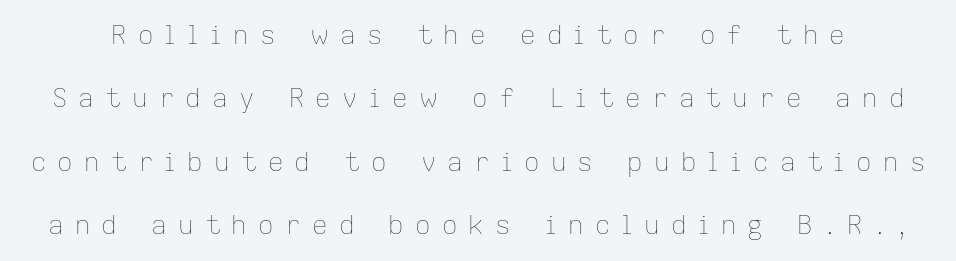
{"italic": "no", "bold": "no", "underline": "no", "line_spacing": "loose", "line_spacing_ratio": 2.44, "letter_spacing": "wide", "letter_spacing_em": 0.43, "glyph_px": 26}
